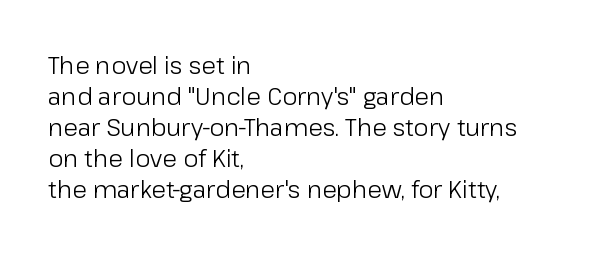
The image shows 24 px text type, upright; set left-aligned, normal line spacing (1.29x), normal letter spacing, not underlined.
